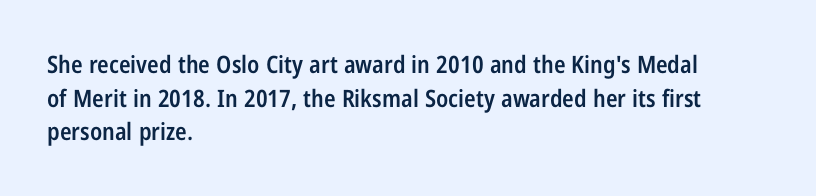
Tall strokes in this sample are plumb rather than angled. Honestly, the letter spacing is just normal — you wouldn't notice it. The foot of each line stays bare and open. The passage shown is semibold, sitting just below true bold. The space between consecutive lines is moderate.
